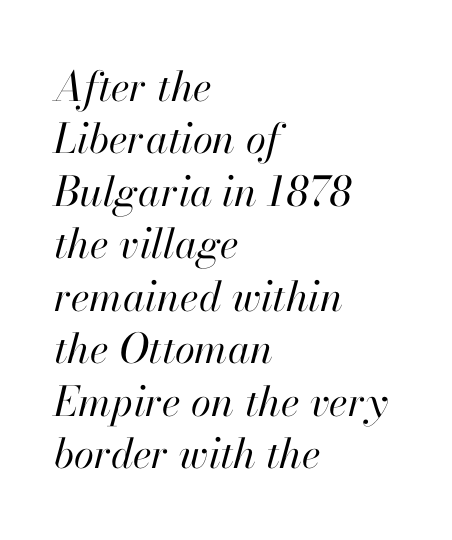
Q: Is the text bold? A: No.
Q: Is the text italic (slanted)? A: Yes, it leans right by about 13 degrees.
Q: Is the text underlined? A: No.
Q: How is the paragraph aligned? A: Left-aligned.
Q: Is the spacing between letters normal or unusually wide? A: Normal.
Q: Is the spacing between lines tight, normal or loose? A: Normal.
Q: Width (condensed, normal, or wide)? A: Normal.
Q: Stroke contrast? A: High.
Q: x-height? A: Small.
Q: Monospaced? A: No.
